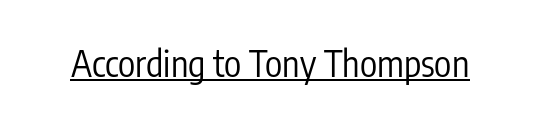
The cut favours lightness, reaching ordinary text weight at its darkest. The letters advance in unequal steps, a hallmark of proportional type. A typesetter would label this face a sans. What stands out about the letter spacing? Nothing — it is the standard amount. This is the regular roman posture of the typeface. You can see a thin bar hugging the bottom of the glyphs.
